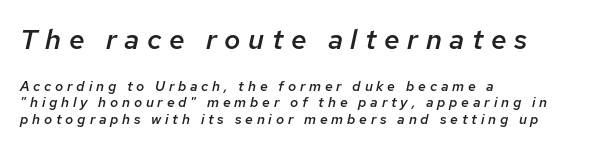
The image shows 28 px semibold type, italic (leaning right); set left-aligned, line spacing 1.19x, unusually wide letter spacing (+0.27 em), not underlined; the first (top) block is 2.0x larger; low stroke contrast and a medium x-height.
